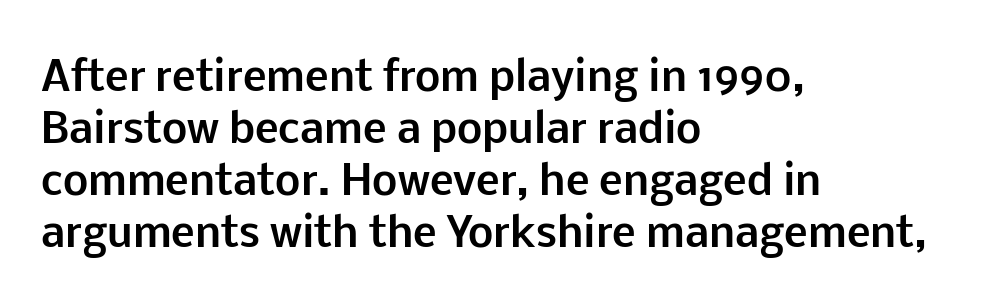
The image shows 40 px bold sans-serif type, upright; set left-aligned, normal line spacing (1.3x), normal letter spacing, not underlined; low stroke contrast and a medium x-height.
